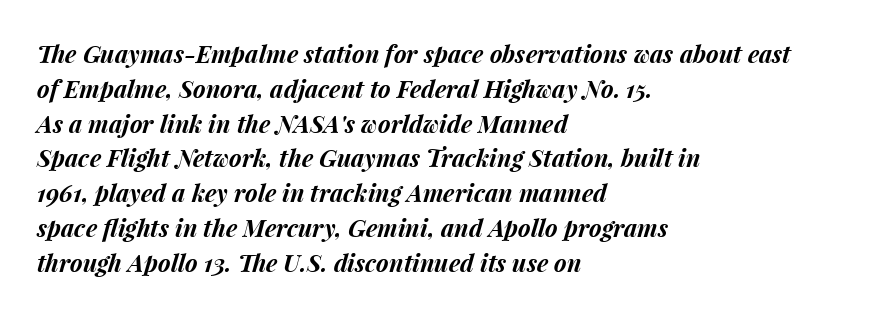
Its strokes are broad and dark, the hallmark of bold type. The rendering anchors every line to the left-hand side. The lines sit at an ordinary, default distance from one another. Default kerning and tracking; the words read as compact shapes.
